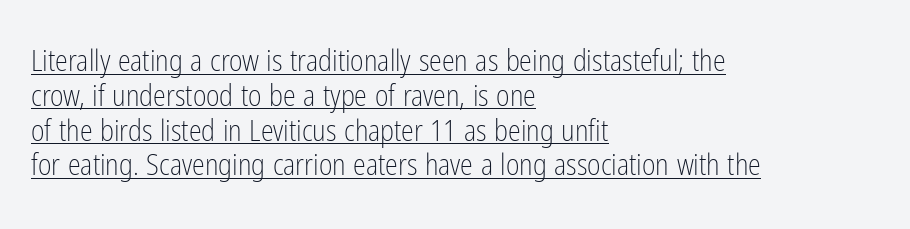
Q: Is the text bold? A: No.
Q: Is the text italic (slanted)? A: No, it is upright.
Q: Is the typeface a serif or a sans-serif typeface? A: Sans-serif.
Q: Is the text underlined? A: Yes.
Q: How is the paragraph aligned? A: Left-aligned.
Q: Is the spacing between letters normal or unusually wide? A: Normal.
Q: Width (condensed, normal, or wide)? A: Condensed.
Q: Stroke contrast? A: Low.
Q: x-height? A: Medium.
Q: Monospaced? A: No.
